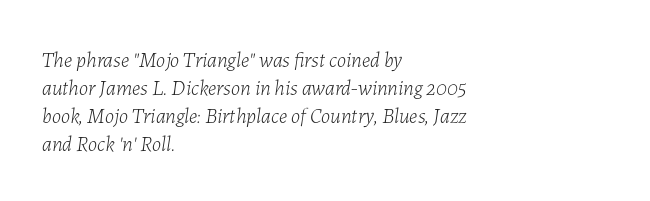
The image shows 21 px text type, italic (leaning right); set left-aligned, normal line spacing (1.34x), normal letter spacing, not underlined.
